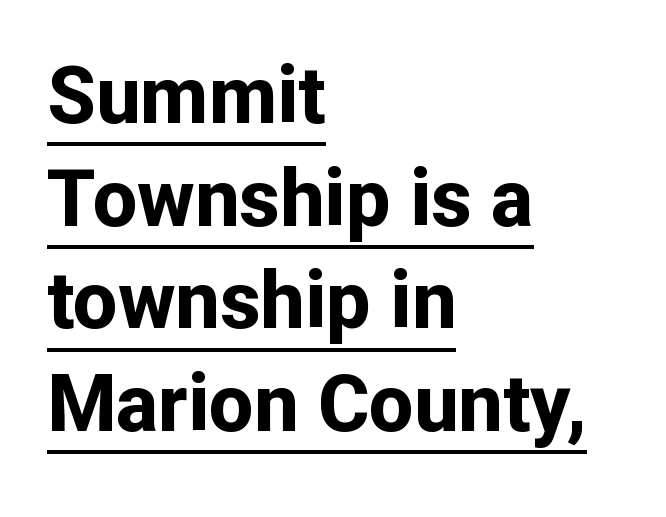
{"serif": "no", "italic": "no", "bold": "yes", "weight": "bold", "width": "normal", "stroke_contrast": "low", "x_height": "medium", "monospaced": "no", "underline": "yes", "align": "left", "line_spacing": "normal", "line_spacing_ratio": 1.3, "letter_spacing": "normal", "letter_spacing_em": 0.0, "glyph_px": 79}
